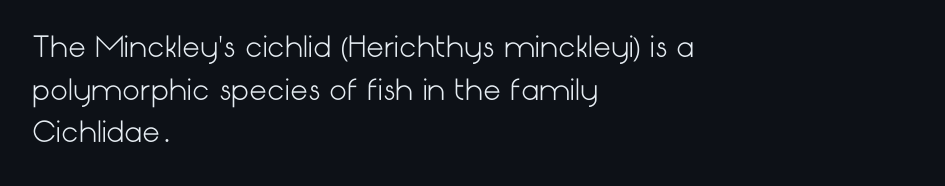
The image shows 28 px light sans-serif type, upright; set left-aligned, normal line spacing (1.52x), normal letter spacing, not underlined; low stroke contrast and a medium x-height.
